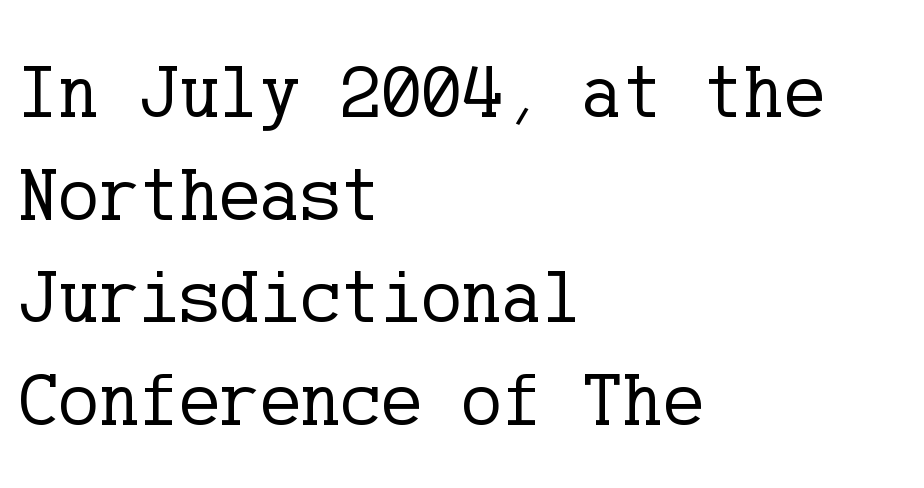
Q: Is the text bold? A: No.
Q: Is the text italic (slanted)? A: No, it is upright.
Q: Is the typeface a serif or a sans-serif typeface? A: Serif.
Q: Is the text underlined? A: No.
Q: How is the paragraph aligned? A: Left-aligned.
Q: Is the spacing between letters normal or unusually wide? A: Normal.
Q: Is the spacing between lines tight, normal or loose? A: Normal.
Q: Width (condensed, normal, or wide)? A: Normal.
Q: Stroke contrast? A: Low.
Q: x-height? A: Medium.
